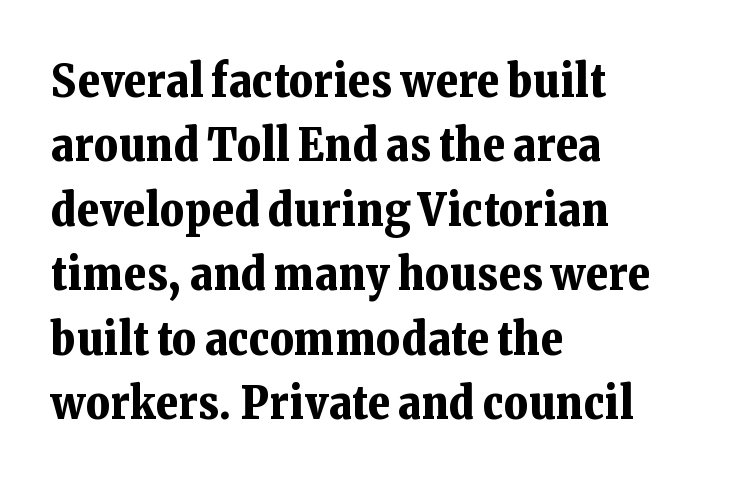
Notice how the stems are strictly vertical — no italics here. Tracking value appears to be zero — textbook default spacing. If you drew a ruler down the left edge, every line would touch it. Weight: bold. In terms of letterform style, serifs are clearly present. No word sits above an underline.
